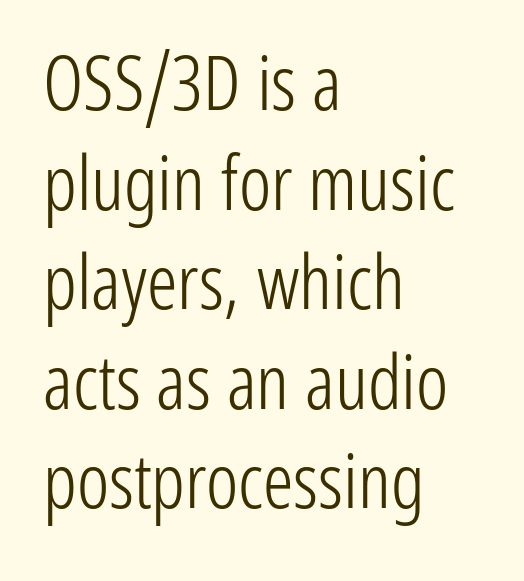
Q: Is the text bold? A: No.
Q: Is the text italic (slanted)? A: No, it is upright.
Q: Is the typeface a serif or a sans-serif typeface? A: Sans-serif.
Q: Is the text underlined? A: No.
Q: How is the paragraph aligned? A: Left-aligned.
Q: Is the spacing between letters normal or unusually wide? A: Normal.
Q: Is the spacing between lines tight, normal or loose? A: Normal.
Q: Width (condensed, normal, or wide)? A: Condensed.
Q: Stroke contrast? A: Low.
Q: x-height? A: Medium.
Q: Monospaced? A: No.
